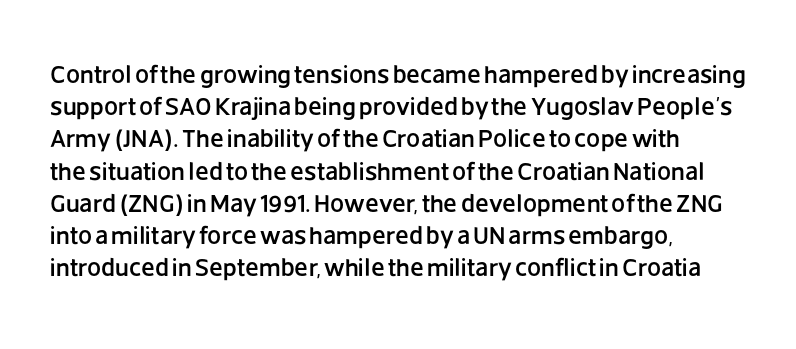
{"italic": "no", "underline": "no", "align": "left", "line_spacing": "normal", "line_spacing_ratio": 1.29, "letter_spacing": "normal", "letter_spacing_em": 0.0, "glyph_px": 25}
